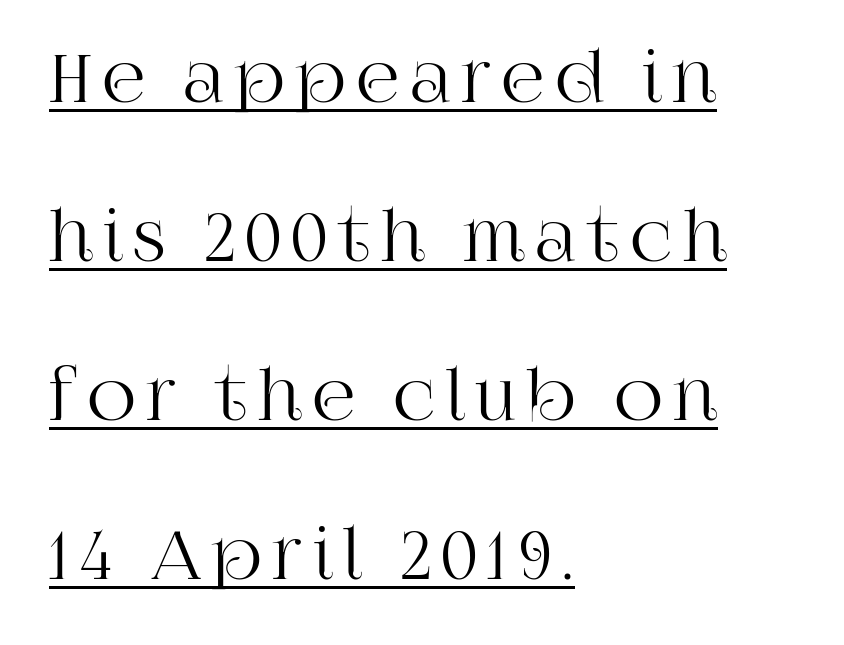
The image shows 68 px serif type, upright; set left-aligned, loose line spacing (2.34x), underlined; high stroke contrast and a large x-height.
